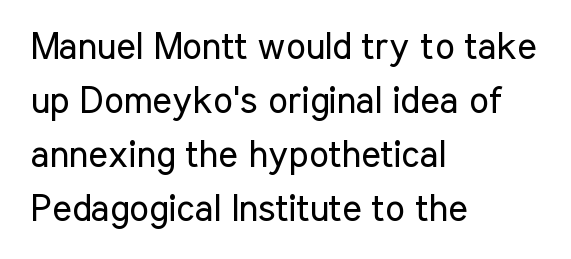
The image shows 37 px regular-weight, condensed sans-serif type, upright; set left-aligned, normal line spacing (1.46x), normal letter spacing, not underlined; low stroke contrast and a medium x-height.
